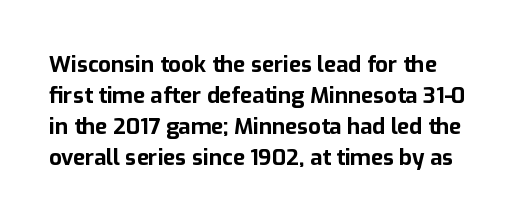
The lines sit at an ordinary, default distance from one another. The type sits square on the baseline with zero lean. Tracking here is standard; glyphs follow each other at the usual distance. The gap between lines stays unmarked. The letters are bold, with thick, heavy strokes.
